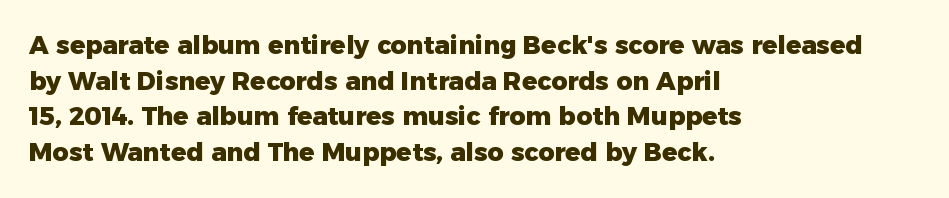
{"italic": "no", "bold": "yes", "underline": "no", "align": "left", "line_spacing": "normal", "line_spacing_ratio": 1.43, "letter_spacing": "normal", "letter_spacing_em": 0.0, "glyph_px": 25}
